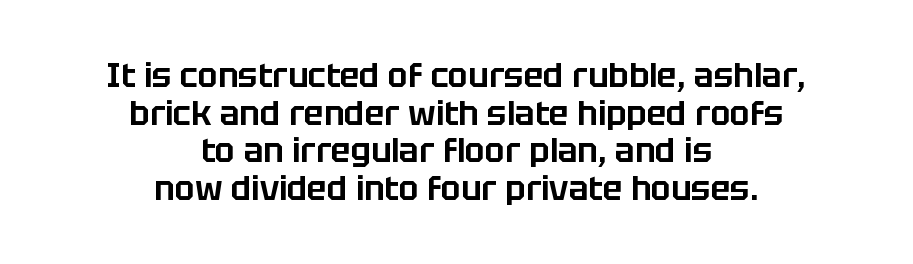
Unlike italic type, these characters show no tilt at all. Horizontal alignment here is central, giving a formal, balanced look. Compared with typical paragraphs, the rows here are closer together. Underline: absent. These lines are rendered in a variable-pitch font. The designer went with a sans here, leaving each stem footless.
